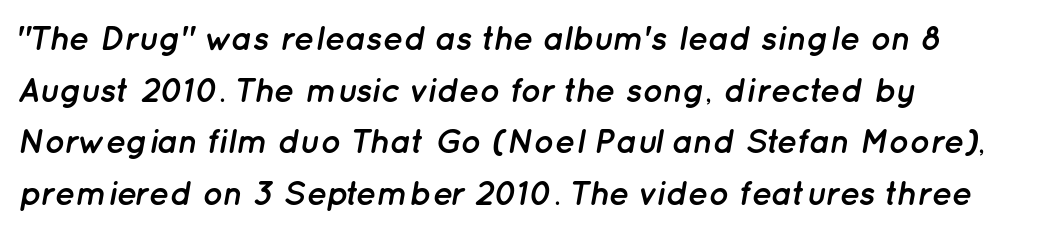
This block has exactly the height ordinary leading produces. The rendering uses natural spacing where letterforms have individual widths. Horizontal alignment here is leftward, the default for most running prose. Words appear dense and cohesive because spacing is normal. Descenders are the only things crossing below the line. Italic? Definitely — the glyphs are oblique.
